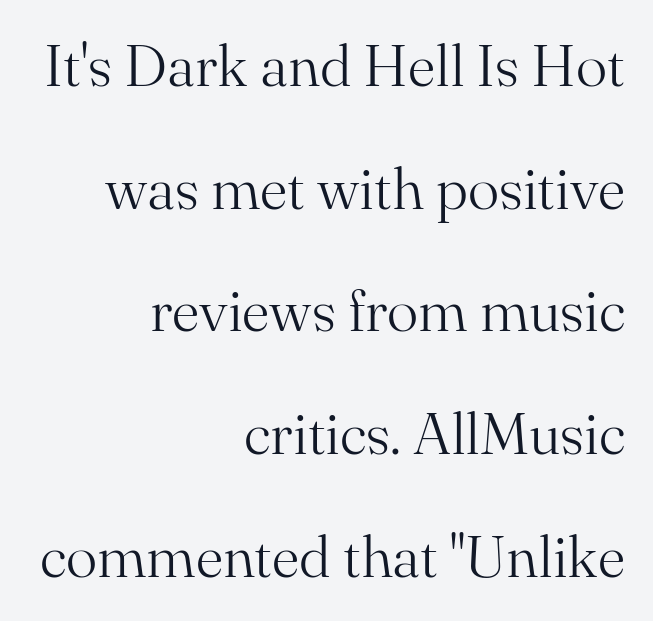
The area under the type is left untouched. Rendered with straight, roman letterforms. The typeface has the unassuming heft of standard copy or less. Think of a printed novel: that variable character pitch is what you see here. The rendering shows small feet on the letterforms — a serif design. Leading: increased.
